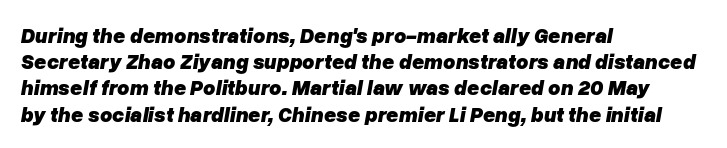
{"italic": "yes", "lean": "right", "slant_degrees": 10, "bold": "yes", "underline": "no", "align": "left", "line_spacing": "normal", "line_spacing_ratio": 1.25, "letter_spacing": "normal", "letter_spacing_em": 0.0, "glyph_px": 21}
